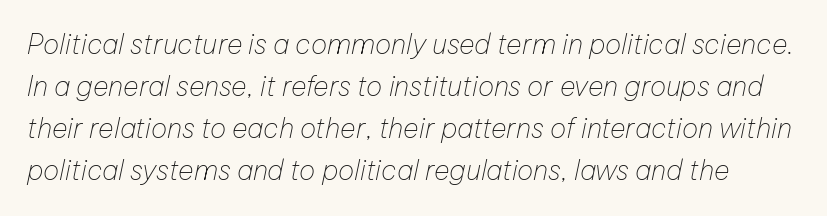
{"italic": "yes", "lean": "right", "slant_degrees": 12, "bold": "no", "underline": "no", "line_spacing": "normal", "line_spacing_ratio": 1.56, "letter_spacing": "normal", "letter_spacing_em": 0.0, "glyph_px": 27}
